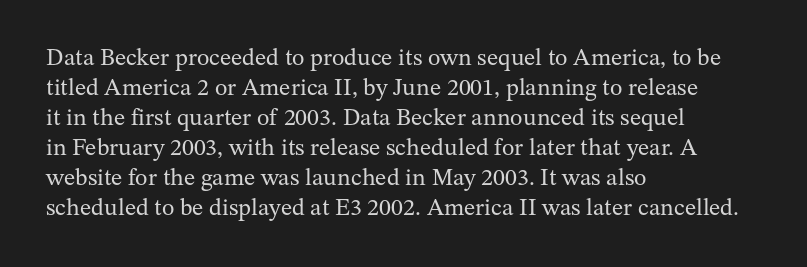
{"italic": "no", "bold": "no", "underline": "no", "align": "left", "line_spacing": "normal", "line_spacing_ratio": 1.25, "letter_spacing": "normal", "letter_spacing_em": 0.0, "glyph_px": 24}
